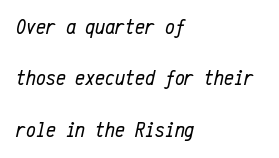
In CSS terms this would be text-align: left. The letters are slanted; this is an italic face. Letters rest on an invisible, unmarked baseline. Stems here are at most as thick as an everyday book face. Honestly, the rows look like they've been pulled way apart. Here the glyphs are tracked normally, forming tight word shapes.
